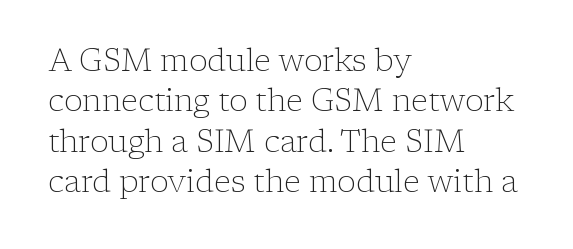
{"serif": "yes", "italic": "no", "bold": "no", "weight": "light", "width": "normal", "stroke_contrast": "low", "x_height": "medium", "monospaced": "no", "underline": "no", "align": "left", "line_spacing": "normal", "line_spacing_ratio": 1.3, "letter_spacing": "normal", "letter_spacing_em": 0.0, "glyph_px": 31}
